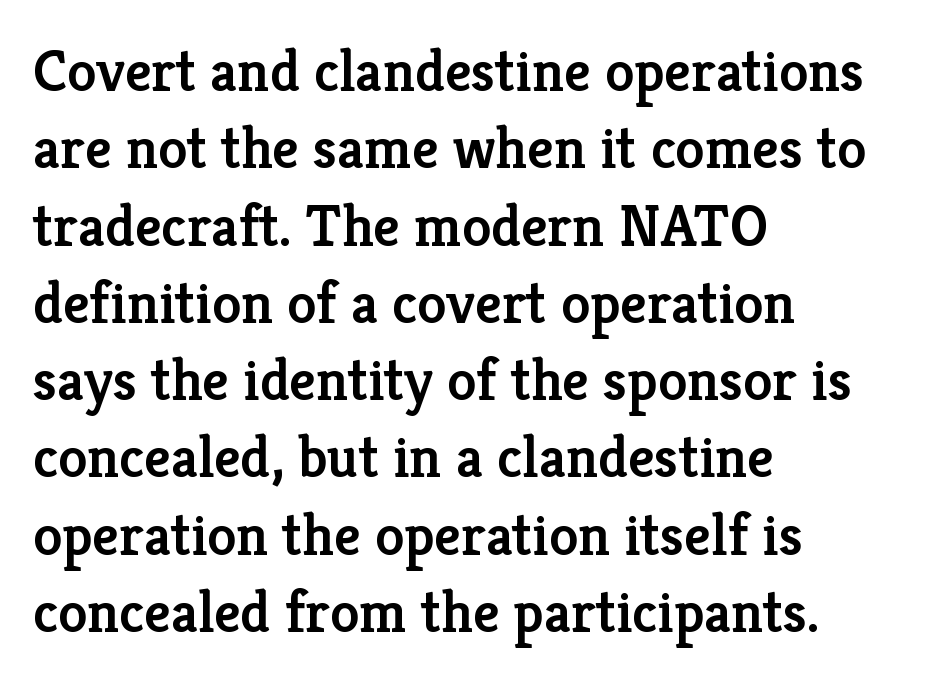
Q: Is the text bold? A: Semi-bold.
Q: Is the text italic (slanted)? A: No, it is upright.
Q: Is the typeface a serif or a sans-serif typeface? A: Serif.
Q: Is the text underlined? A: No.
Q: How is the paragraph aligned? A: Left-aligned.
Q: Is the spacing between letters normal or unusually wide? A: Normal.
Q: Is the spacing between lines tight, normal or loose? A: Normal.
Q: Width (condensed, normal, or wide)? A: Normal.
Q: Stroke contrast? A: Low.
Q: x-height? A: Medium.
Q: Monospaced? A: No.
